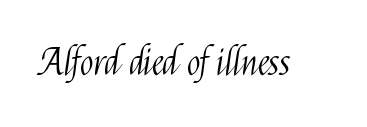
Q: Is the text bold? A: No.
Q: Is the text italic (slanted)? A: Yes.
Q: Is the typeface a serif or a sans-serif typeface? A: Sans-serif.
Q: Is the text underlined? A: No.
Q: Is the spacing between letters normal or unusually wide? A: Normal.
Q: Width (condensed, normal, or wide)? A: Condensed.
Q: Stroke contrast? A: Medium.
Q: x-height? A: Medium.
Q: Monospaced? A: No.
